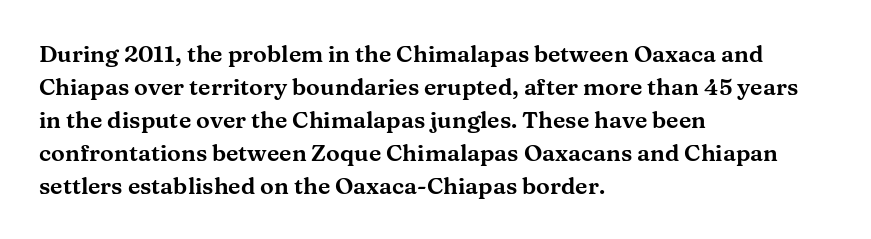
Q: Is the text italic (slanted)? A: No, it is upright.
Q: Is the text underlined? A: No.
Q: How is the paragraph aligned? A: Left-aligned.
Q: Is the spacing between letters normal or unusually wide? A: Normal.
Q: Is the spacing between lines tight, normal or loose? A: Normal.
